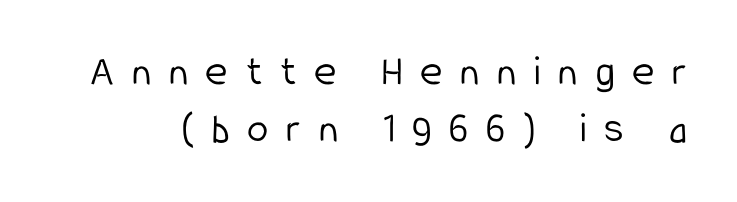
Q: Is the text bold? A: No.
Q: Is the text italic (slanted)? A: No, it is upright.
Q: Is the typeface a serif or a sans-serif typeface? A: Sans-serif.
Q: Is the text underlined? A: No.
Q: Is the spacing between letters normal or unusually wide? A: Unusually wide.
Q: Is the spacing between lines tight, normal or loose? A: Normal.
Q: Width (condensed, normal, or wide)? A: Condensed.
Q: Stroke contrast? A: Low.
Q: x-height? A: Medium.
Q: Monospaced? A: No.
